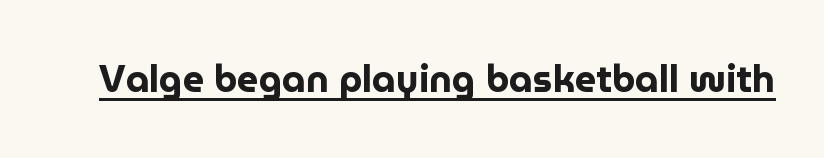
Q: Is the text bold? A: Yes.
Q: Is the text italic (slanted)? A: No, it is upright.
Q: Is the typeface a serif or a sans-serif typeface? A: Sans-serif.
Q: Is the text underlined? A: Yes.
Q: Is the spacing between letters normal or unusually wide? A: Normal.
Q: Width (condensed, normal, or wide)? A: Normal.
Q: Stroke contrast? A: Low.
Q: x-height? A: Medium.
Q: Monospaced? A: No.
